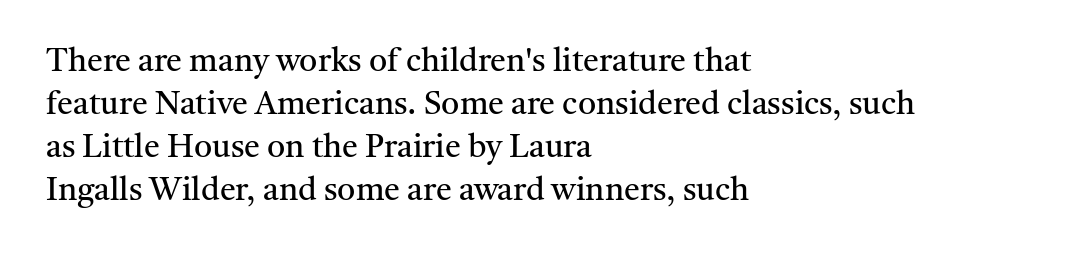
The image shows 32 px regular-weight serif type, upright; set left-aligned, normal line spacing (1.34x), normal letter spacing, not underlined; medium stroke contrast and a medium x-height.
